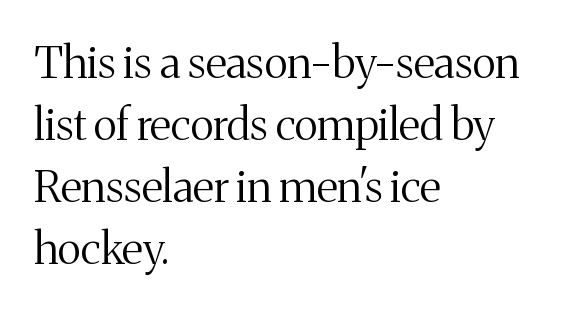
If you measured baseline to baseline, you'd find a middling distance. Examine the stroke ends and you'll spot serifs. Left-aligned paragraph, ragged on the right. No italicization has been applied; the sample stays upright.
